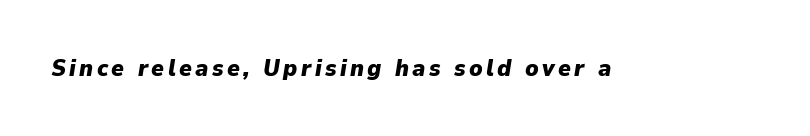
Q: Is the text bold? A: Yes.
Q: Is the text italic (slanted)? A: Yes, it leans right by about 9 degrees.
Q: Is the text underlined? A: No.
